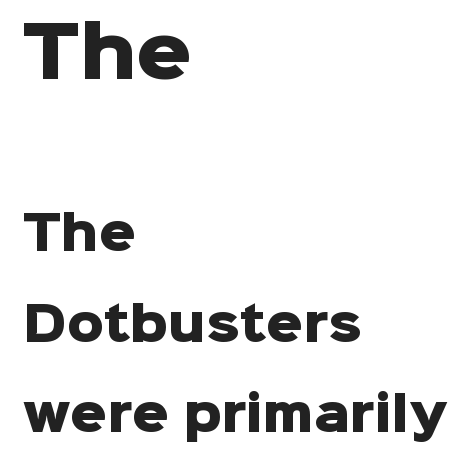
{"serif": "no", "italic": "no", "bold": "yes", "weight": "heavy", "width": "normal", "stroke_contrast": "low", "x_height": "medium", "monospaced": "no", "underline": "no", "align": "left", "line_spacing": "loose", "line_spacing_ratio": 1.96, "letter_spacing": "normal", "letter_spacing_em": 0.0, "larger_block": "first", "size_ratio": 1.5, "glyph_px": 69}
